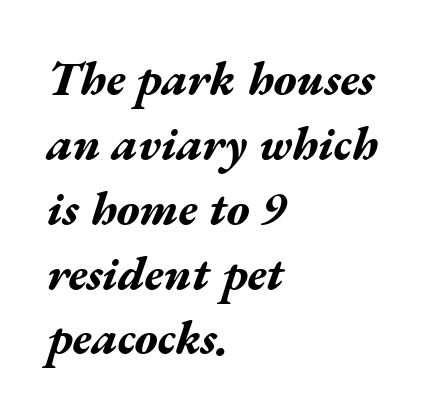
The image shows 47 px bold, wide type, italic (leaning right); set left-aligned, normal line spacing (1.38x), normal letter spacing, not underlined; medium stroke contrast and a medium x-height.
